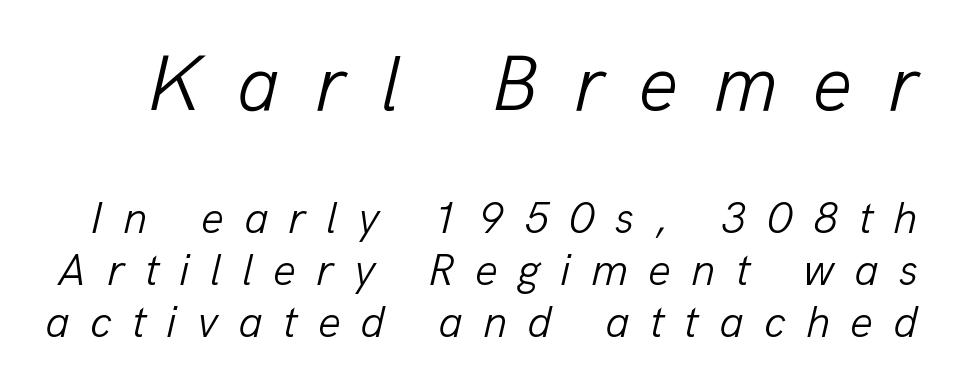
Q: Is the text bold? A: No.
Q: Is the text italic (slanted)? A: Yes, it leans right by about 13 degrees.
Q: Is the text underlined? A: No.
Q: Is the spacing between letters normal or unusually wide? A: Unusually wide.
Q: Which block of text is set in a larger size, the first (top) or the second (bottom)? A: The first (top) one.
Q: Width (condensed, normal, or wide)? A: Normal.
Q: Stroke contrast? A: Low.
Q: x-height? A: Medium.
Q: Monospaced? A: No.
